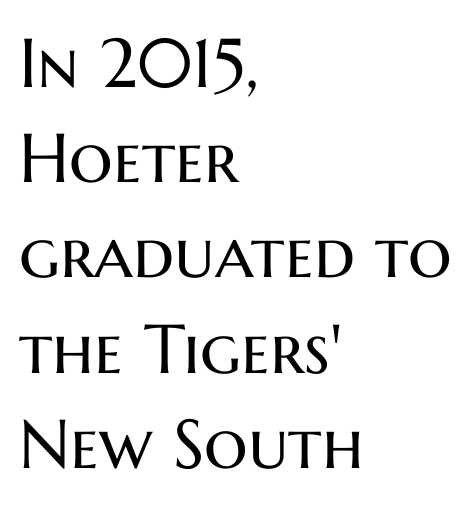
Q: Is the text bold? A: No.
Q: Is the text italic (slanted)? A: No, it is upright.
Q: Is the typeface a serif or a sans-serif typeface? A: Sans-serif.
Q: Is the text underlined? A: No.
Q: How is the paragraph aligned? A: Left-aligned.
Q: Is the spacing between letters normal or unusually wide? A: Normal.
Q: Is the spacing between lines tight, normal or loose? A: Normal.
Q: Width (condensed, normal, or wide)? A: Normal.
Q: Stroke contrast? A: Medium.
Q: x-height? A: Medium.
Q: Monospaced? A: No.
